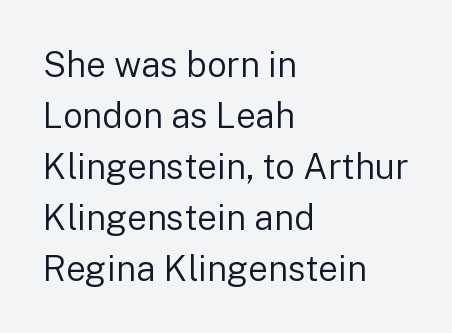
The image shows 35 px regular-weight sans-serif type, upright; set left-aligned, normal line spacing (1.46x), normal letter spacing, not underlined; low stroke contrast and a medium x-height.
